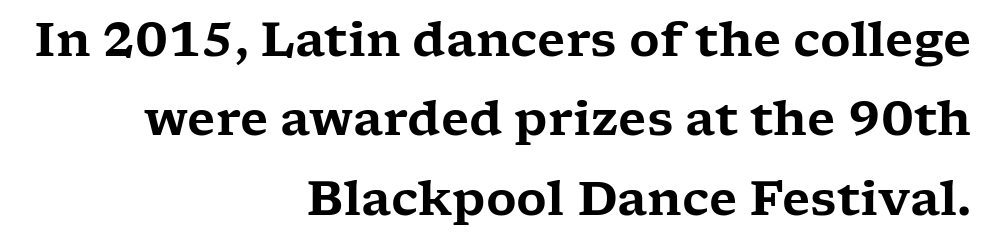
Q: Is the text italic (slanted)? A: No, it is upright.
Q: Is the typeface a serif or a sans-serif typeface? A: Serif.
Q: Is the text underlined? A: No.
Q: How is the paragraph aligned? A: Right-aligned.
Q: Is the spacing between letters normal or unusually wide? A: Normal.
Q: Is the spacing between lines tight, normal or loose? A: Normal.
Q: Width (condensed, normal, or wide)? A: Wide.
Q: Stroke contrast? A: Low.
Q: x-height? A: Medium.
Q: Monospaced? A: No.
